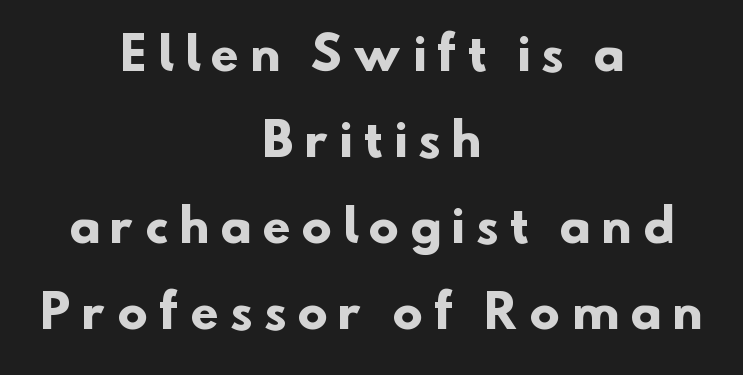
Decoration check: the copy has no underline. Observe the absence of serifs on each vertical stroke in this sample. The lines in this sample share a center point and differ in where they start and stop. How are the letters spaced? Widely, with obvious added tracking. Think of a printed novel: that variable character pitch is what you see here.
